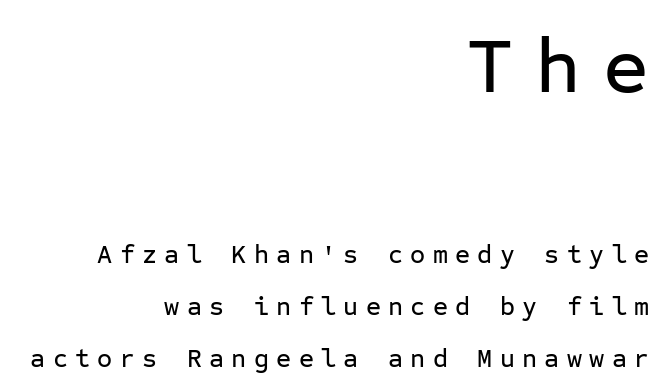
I'd call this a sans setting — the letters go barefoot. Size hierarchy here favors the leading block over the trailing one. This is roman type, the default non-slanted kind. Horizontal bands of white between lines are thick stripes. Notice how the passage keeps a crisp vertical edge on the right only.
